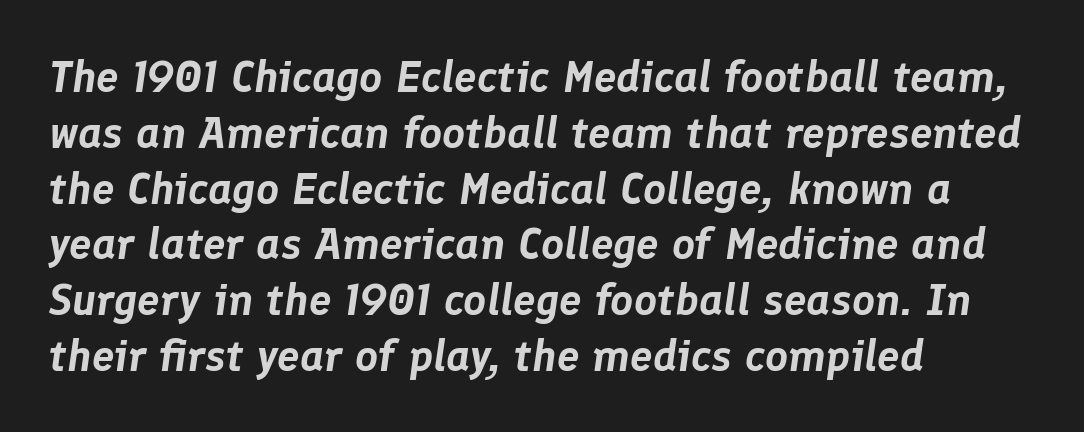
{"italic": "yes", "lean": "right", "slant_degrees": 8, "width": "normal", "stroke_contrast": "low", "x_height": "medium", "monospaced": "no", "underline": "no", "align": "left", "line_spacing_ratio": 1.24, "letter_spacing": "normal", "letter_spacing_em": 0.0, "glyph_px": 45}
